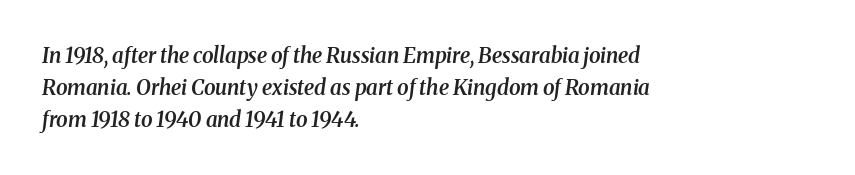
{"italic": "yes", "lean": "right", "slant_degrees": 8, "bold": "semi", "underline": "no", "align": "left", "line_spacing": "normal", "line_spacing_ratio": 1.52, "letter_spacing": "normal", "letter_spacing_em": 0.0, "glyph_px": 21}
